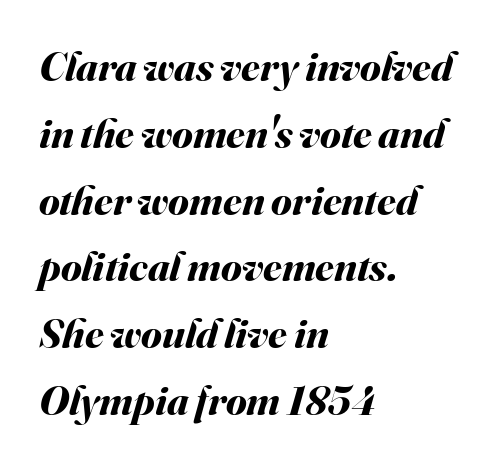
{"italic": "yes", "lean": "right", "slant_degrees": 16, "bold": "yes", "weight": "bold", "width": "normal", "stroke_contrast": "medium", "x_height": "small", "monospaced": "no", "underline": "no", "align": "left", "line_spacing": "normal", "line_spacing_ratio": 1.59, "letter_spacing": "normal", "letter_spacing_em": 0.0, "glyph_px": 42}
